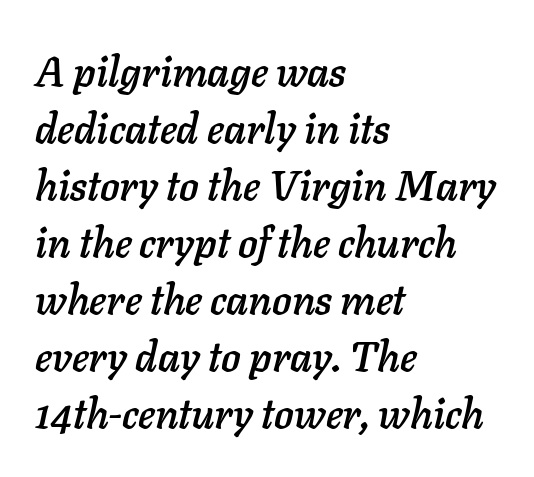
Does extra space separate the letters? No, they use regular spacing. No word sits above an underline. This sample uses an oblique cut, with every glyph tilted off the vertical. Students, observe: this is what conventionally led text looks like.
